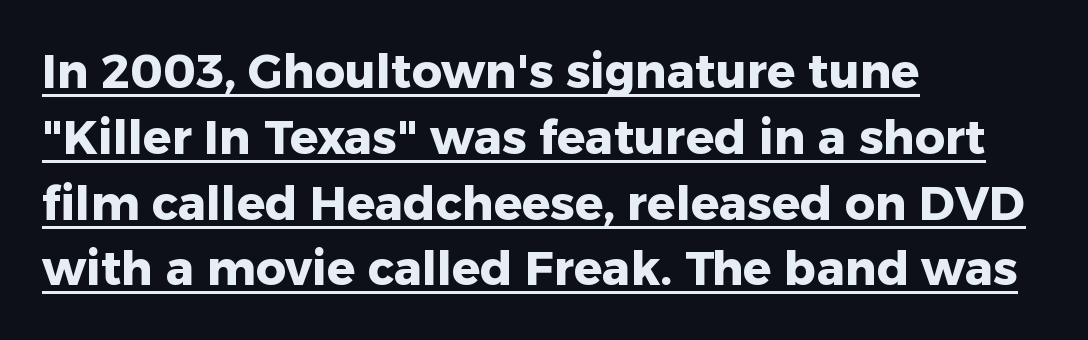
Each new line begins a customary step beneath the previous one. This sample carries an underscore along the baseline area. These lines are rendered in a variable-pitch font. Tracking value appears to be zero — textbook default spacing. This is sans-serif lettering, the kind often seen on screens and signage.
